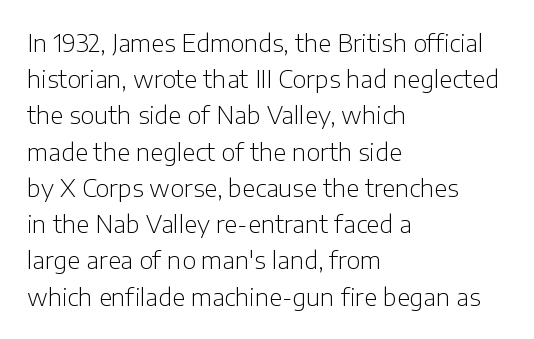
The image shows 24 px text type, upright; set left-aligned, normal line spacing (1.51x), normal letter spacing, not underlined.
